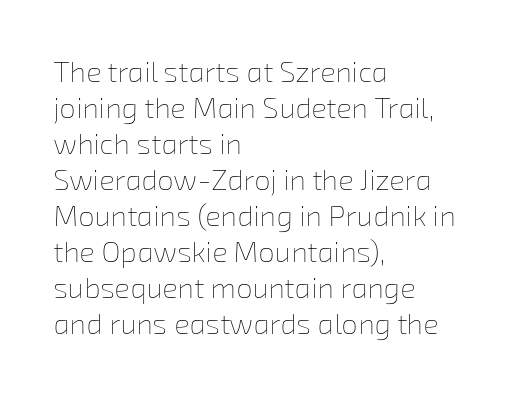
{"bold": "no", "weight": "thin", "width": "normal", "stroke_contrast": "low", "x_height": "medium", "monospaced": "no", "underline": "no", "align": "left", "line_spacing_ratio": 1.24, "letter_spacing": "normal", "letter_spacing_em": 0.0, "glyph_px": 29}
